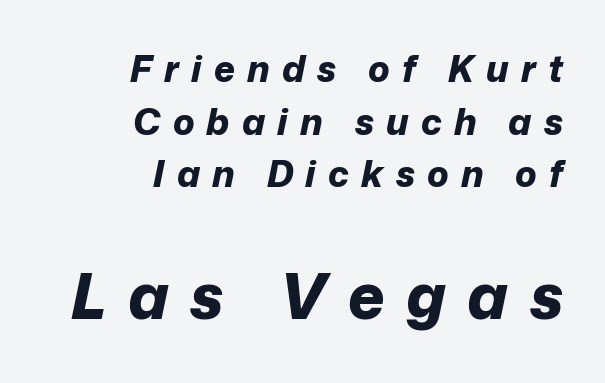
Horizontal bands of white between lines are of average thickness. Spacing between characters has been opened up far beyond the box default. A full-strength bold gives these letters their thick strokes. Varying glyph widths throughout — classic text-font behaviour.
